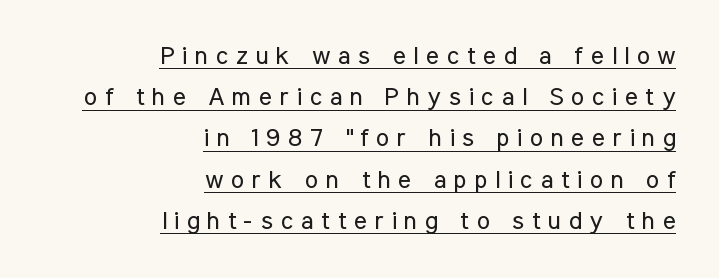
The image shows 25 px text type, upright; set right-aligned, normal line spacing (1.65x), unusually wide letter spacing (+0.3 em), underlined.
